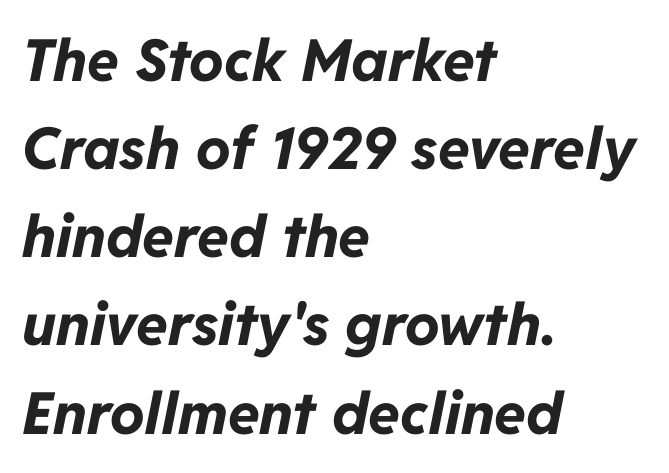
Q: Is the text bold? A: Yes.
Q: Is the text italic (slanted)? A: Yes, it leans right by about 11 degrees.
Q: Is the text underlined? A: No.
Q: How is the paragraph aligned? A: Left-aligned.
Q: Is the spacing between letters normal or unusually wide? A: Normal.
Q: Is the spacing between lines tight, normal or loose? A: Normal.
Q: Width (condensed, normal, or wide)? A: Normal.
Q: Stroke contrast? A: Low.
Q: x-height? A: Medium.
Q: Monospaced? A: No.
